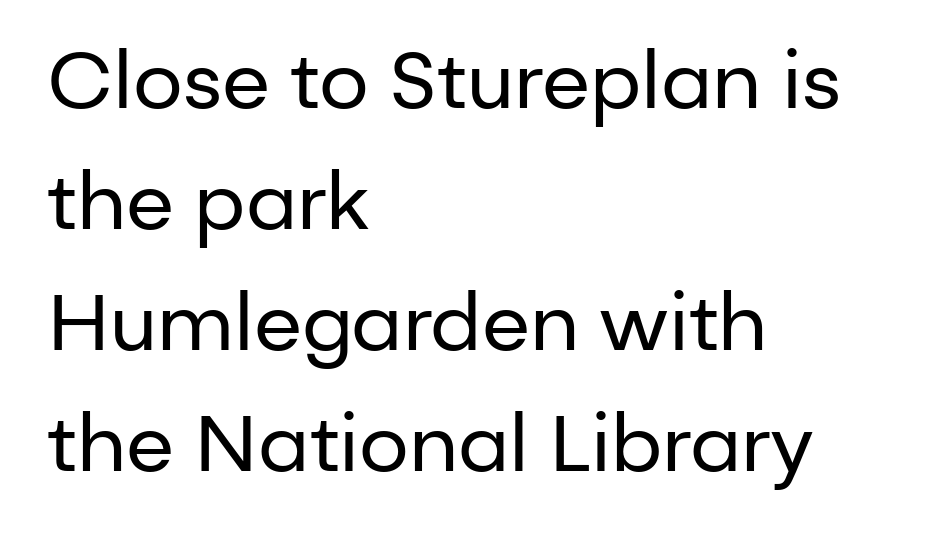
{"serif": "no", "italic": "no", "bold": "no", "weight": "regular", "width": "normal", "stroke_contrast": "low", "x_height": "medium", "monospaced": "no", "underline": "no", "align": "left", "line_spacing": "normal", "line_spacing_ratio": 1.53, "letter_spacing": "normal", "letter_spacing_em": 0.0, "glyph_px": 79}
